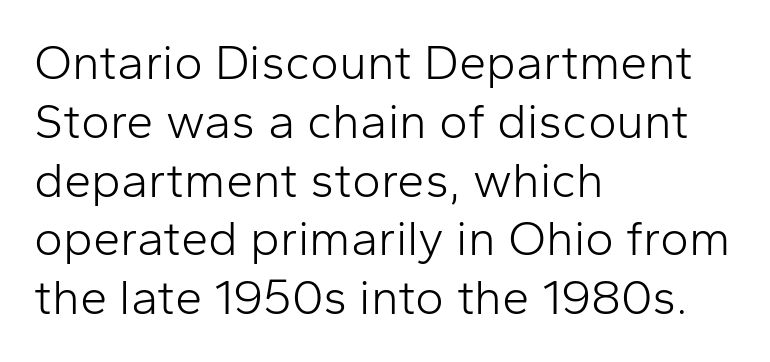
The image shows 49 px light sans-serif type, upright; set left-aligned, line spacing 1.2x, normal letter spacing, not underlined; low stroke contrast and a medium x-height.
